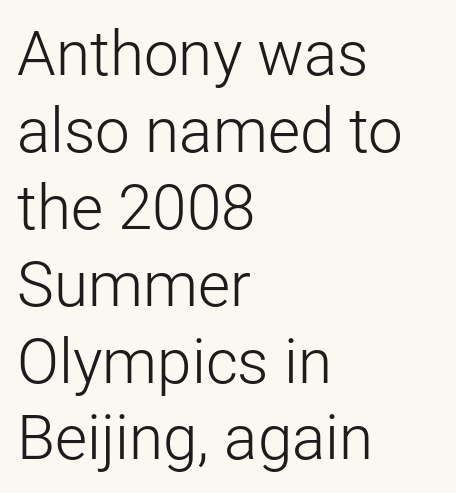
{"serif": "no", "italic": "no", "bold": "no", "weight": "light", "width": "normal", "stroke_contrast": "low", "x_height": "medium", "monospaced": "no", "underline": "no", "align": "left", "line_spacing_ratio": 1.24, "letter_spacing": "normal", "letter_spacing_em": 0.0, "glyph_px": 62}
